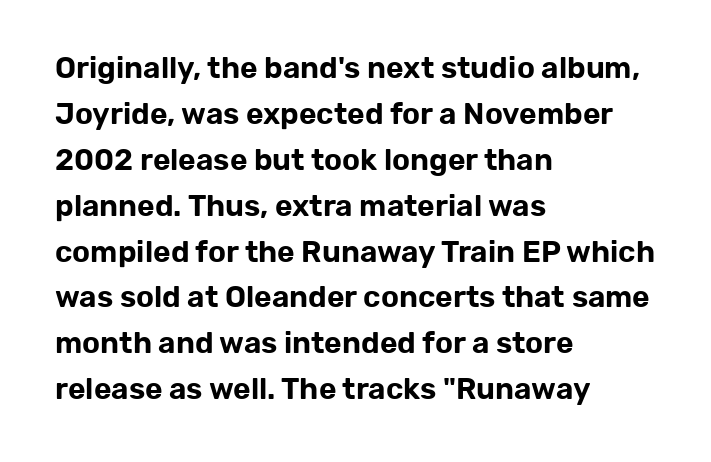
Q: Is the text italic (slanted)? A: No, it is upright.
Q: Is the typeface a serif or a sans-serif typeface? A: Sans-serif.
Q: Is the text underlined? A: No.
Q: How is the paragraph aligned? A: Left-aligned.
Q: Is the spacing between letters normal or unusually wide? A: Normal.
Q: Is the spacing between lines tight, normal or loose? A: Normal.
Q: Width (condensed, normal, or wide)? A: Normal.
Q: Stroke contrast? A: Low.
Q: x-height? A: Medium.
Q: Monospaced? A: No.
